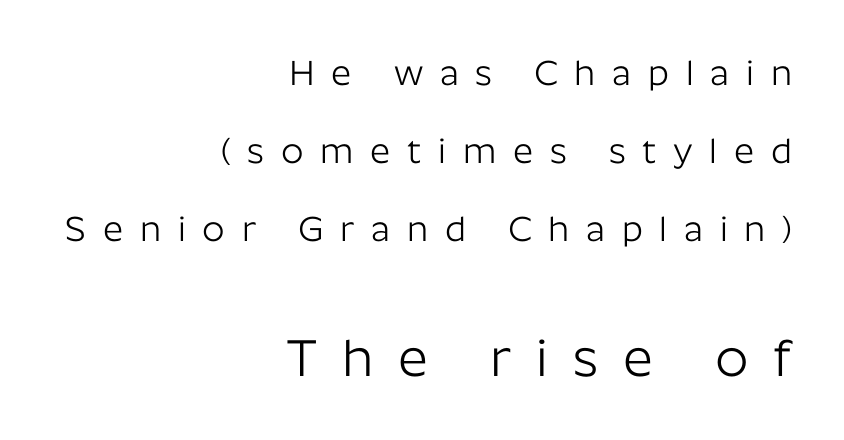
The image shows 52 px light sans-serif type, upright; set right-aligned, loose line spacing (2.23x), unusually wide letter spacing (+0.48 em), not underlined; the second (bottom) block is 1.49x larger; low stroke contrast and a medium x-height.
